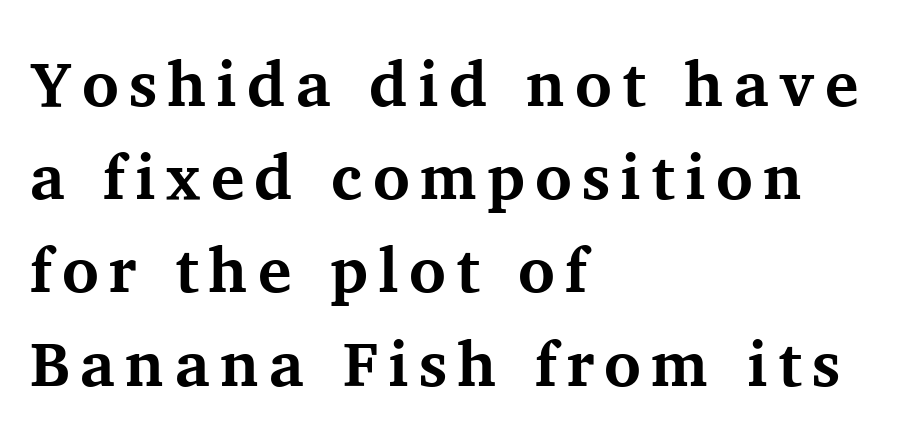
Q: Is the text bold? A: Yes.
Q: Is the text italic (slanted)? A: No, it is upright.
Q: Is the typeface a serif or a sans-serif typeface? A: Serif.
Q: Is the text underlined? A: No.
Q: How is the paragraph aligned? A: Left-aligned.
Q: Is the spacing between lines tight, normal or loose? A: Normal.
Q: Width (condensed, normal, or wide)? A: Normal.
Q: Stroke contrast? A: Medium.
Q: x-height? A: Medium.
Q: Monospaced? A: No.
